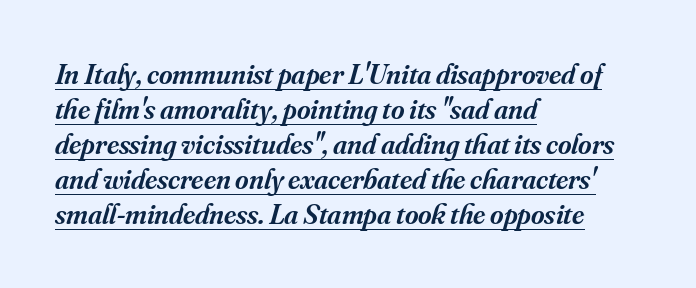
The image shows 29 px semibold serif type, italic (leaning right); set left-aligned, line spacing 1.21x, normal letter spacing, underlined; medium stroke contrast and a small x-height.
